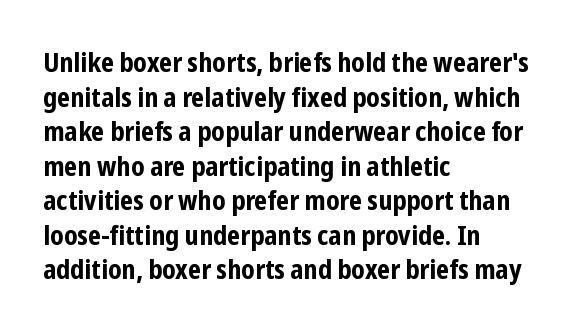
Q: Is the text bold? A: Yes.
Q: Is the text italic (slanted)? A: No, it is upright.
Q: Is the text underlined? A: No.
Q: How is the paragraph aligned? A: Left-aligned.
Q: Is the spacing between letters normal or unusually wide? A: Normal.
Q: Is the spacing between lines tight, normal or loose? A: Normal.
